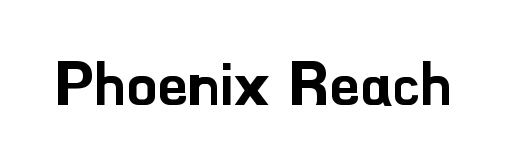
A roman cut, with each character standing at attention. These lines are rendered in a variable-pitch font. The glyphs are unaccompanied by any horizontal stroke below them. What stands out about the letter spacing? Nothing — it is the standard amount. The characters display no serif detailing; their extremities are plain.
